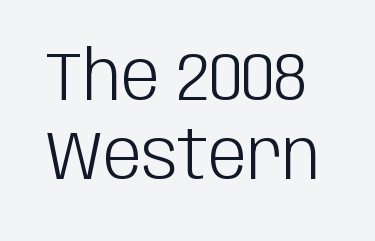
Q: Is the text bold? A: No.
Q: Is the text italic (slanted)? A: No, it is upright.
Q: Is the typeface a serif or a sans-serif typeface? A: Sans-serif.
Q: Is the text underlined? A: No.
Q: Is the spacing between letters normal or unusually wide? A: Normal.
Q: Is the spacing between lines tight, normal or loose? A: Tight.
Q: Width (condensed, normal, or wide)? A: Condensed.
Q: Stroke contrast? A: Low.
Q: x-height? A: Large.
Q: Monospaced? A: No.
